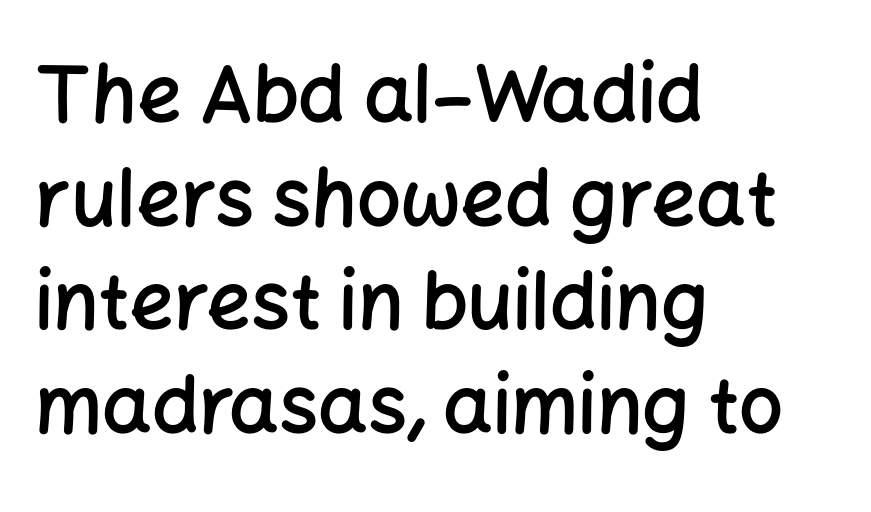
{"serif": "no", "italic": "no", "bold": "semi", "weight": "semibold", "width": "normal", "stroke_contrast": "low", "x_height": "medium", "monospaced": "no", "underline": "no", "align": "left", "line_spacing": "normal", "line_spacing_ratio": 1.33, "letter_spacing": "normal", "letter_spacing_em": 0.0, "glyph_px": 78}
